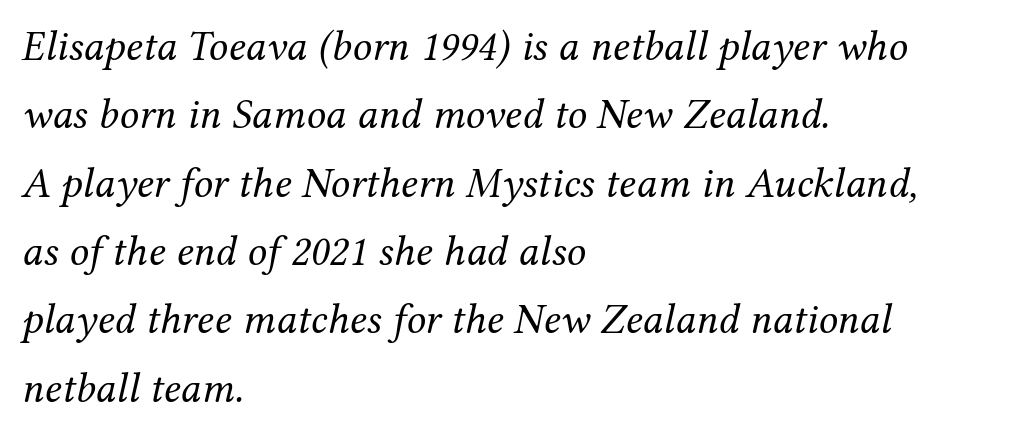
You could call the tracking neutral — neither tight nor loose. The rendering uses a moderate line-height, typical for paragraphs. Every character sits at an angle, as italics do. Looks like regular typesetting: each glyph gets only the width it needs. Stems and bowls with no extra thickness — not bold. Glance below the letters and you will spot only blank space.
